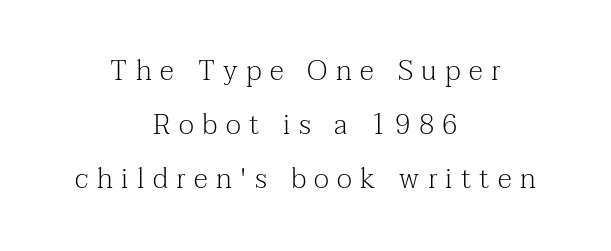
Check the space under the baseline: it is left empty. The strokes are not fattened; the text isn't bold. These lines stack symmetrically, like a column narrowing and widening about its center. Yep, those are serifs on the letters. Style check: upright.
